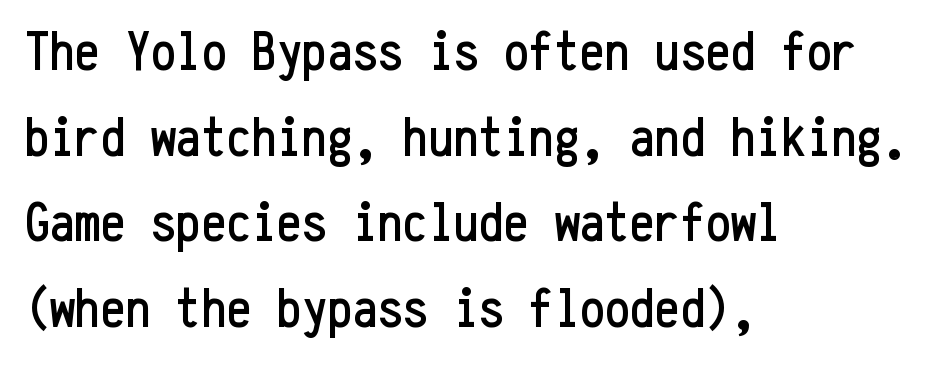
Q: Is the text italic (slanted)? A: No, it is upright.
Q: Is the typeface a serif or a sans-serif typeface? A: Sans-serif.
Q: Is the text underlined? A: No.
Q: How is the paragraph aligned? A: Left-aligned.
Q: Is the spacing between letters normal or unusually wide? A: Normal.
Q: Is the spacing between lines tight, normal or loose? A: Normal.
Q: Width (condensed, normal, or wide)? A: Condensed.
Q: Stroke contrast? A: Low.
Q: x-height? A: Medium.
Q: Monospaced? A: Yes.
